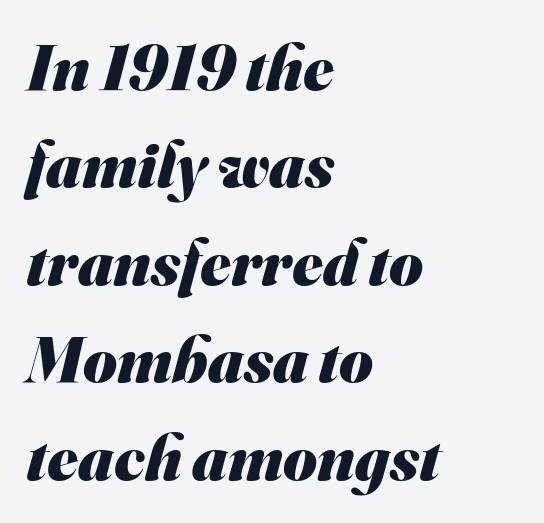
Q: Is the text bold? A: Yes.
Q: Is the typeface a serif or a sans-serif typeface? A: Sans-serif.
Q: Is the text underlined? A: No.
Q: How is the paragraph aligned? A: Left-aligned.
Q: Is the spacing between letters normal or unusually wide? A: Normal.
Q: Is the spacing between lines tight, normal or loose? A: Normal.
Q: Width (condensed, normal, or wide)? A: Normal.
Q: Stroke contrast? A: Medium.
Q: x-height? A: Small.
Q: Monospaced? A: No.
